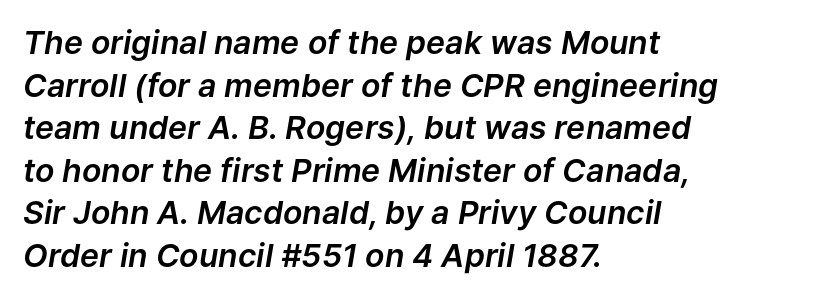
Q: Is the text italic (slanted)? A: Yes, it leans right by about 9 degrees.
Q: Is the text underlined? A: No.
Q: How is the paragraph aligned? A: Left-aligned.
Q: Is the spacing between letters normal or unusually wide? A: Normal.
Q: Is the spacing between lines tight, normal or loose? A: Normal.
Q: Width (condensed, normal, or wide)? A: Normal.
Q: Stroke contrast? A: Low.
Q: x-height? A: Medium.
Q: Monospaced? A: No.
